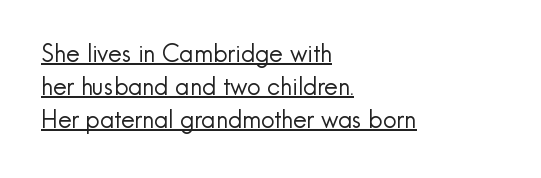
The image shows 24 px text type, upright; set left-aligned, normal line spacing (1.37x), normal letter spacing, underlined.
